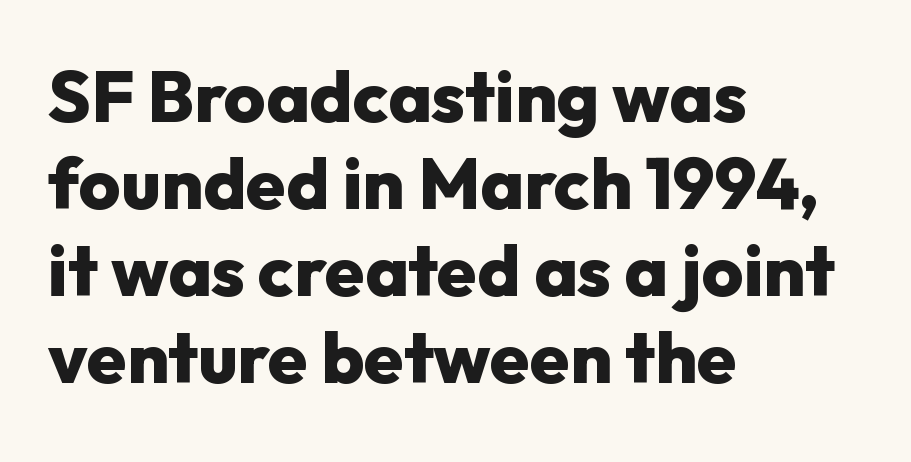
Q: Is the text bold? A: Yes.
Q: Is the text italic (slanted)? A: No, it is upright.
Q: Is the typeface a serif or a sans-serif typeface? A: Sans-serif.
Q: Is the text underlined? A: No.
Q: How is the paragraph aligned? A: Left-aligned.
Q: Is the spacing between letters normal or unusually wide? A: Normal.
Q: Width (condensed, normal, or wide)? A: Normal.
Q: Stroke contrast? A: Low.
Q: x-height? A: Medium.
Q: Monospaced? A: No.
